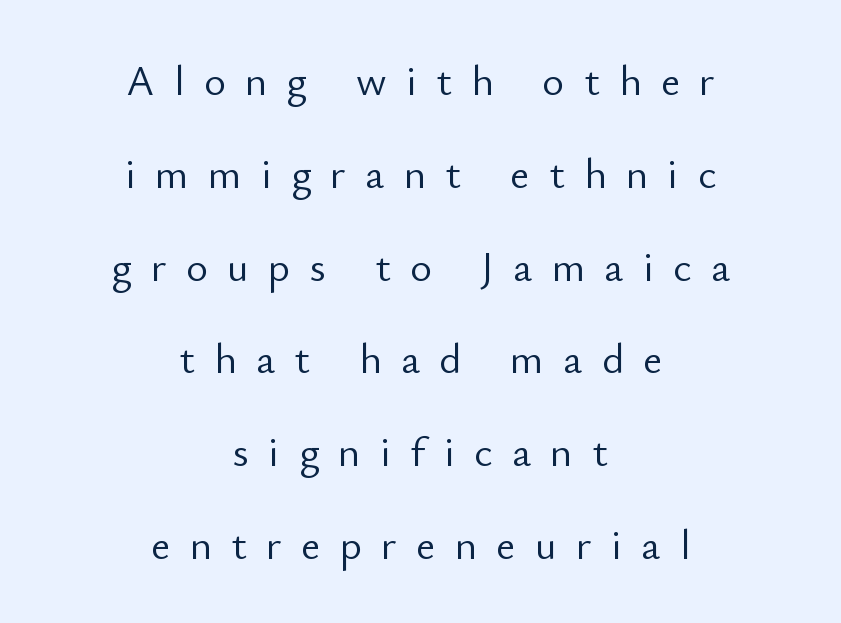
{"serif": "no", "italic": "no", "bold": "no", "weight": "light", "width": "normal", "stroke_contrast": "low", "x_height": "small", "monospaced": "no", "underline": "no", "align": "center", "line_spacing": "loose", "line_spacing_ratio": 2.21, "letter_spacing": "wide", "letter_spacing_em": 0.46, "glyph_px": 42}
